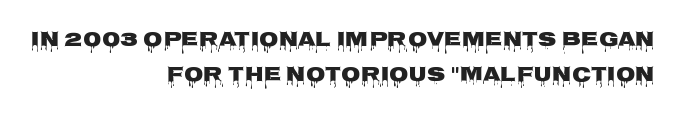
{"italic": "no", "bold": "yes", "underline": "no", "align": "right", "line_spacing_ratio": 1.73, "letter_spacing": "normal", "letter_spacing_em": 0.0, "glyph_px": 20}
